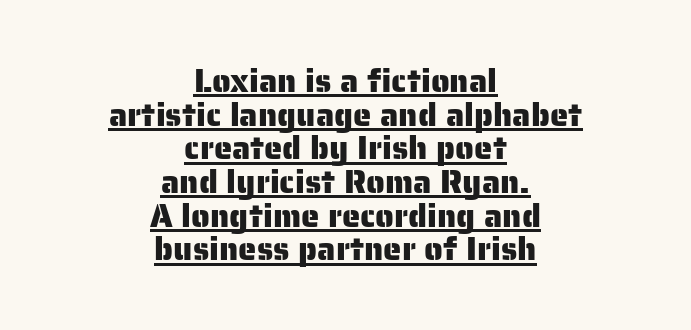
Very little white space separates one row of letters from the next. You could not count columns in this text — the font is proportionally spaced. The paragraph has two soft edges and a firm central axis. The typesetter has applied underlining to the passage shown.
